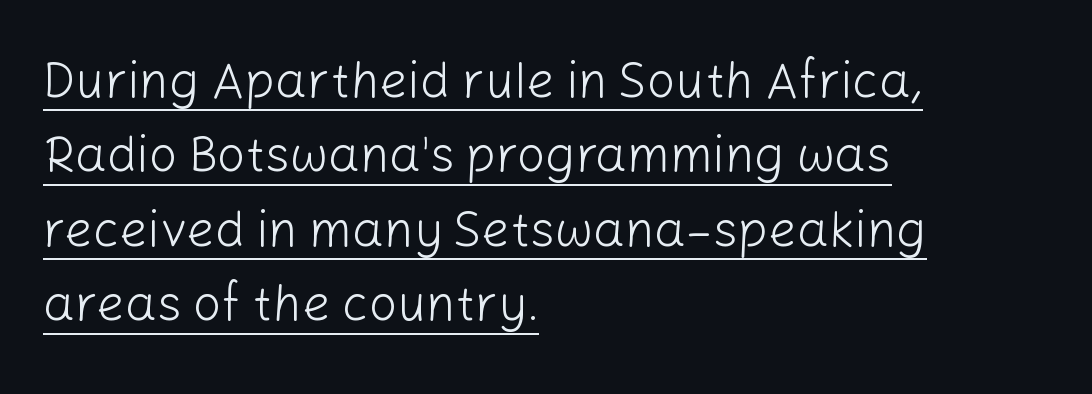
{"serif": "no", "italic": "no", "bold": "no", "weight": "light", "width": "normal", "stroke_contrast": "low", "x_height": "medium", "monospaced": "no", "underline": "yes", "align": "left", "line_spacing": "normal", "line_spacing_ratio": 1.49, "letter_spacing": "normal", "letter_spacing_em": 0.0, "glyph_px": 50}
